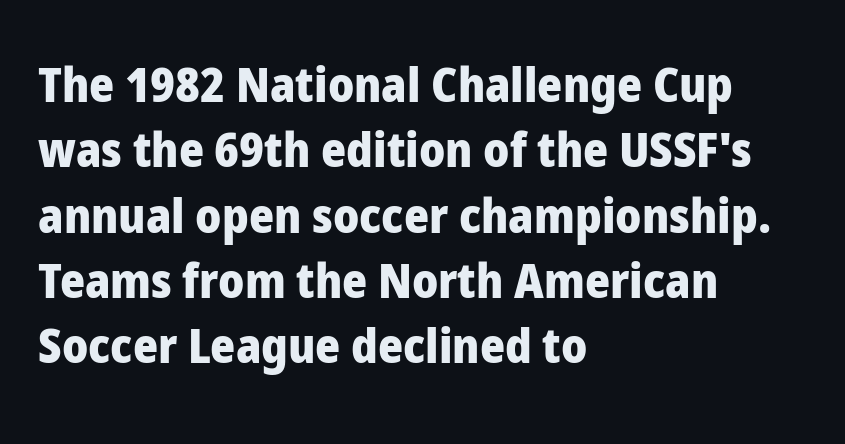
{"serif": "no", "italic": "no", "bold": "yes", "weight": "heavy", "width": "normal", "stroke_contrast": "low", "x_height": "medium", "monospaced": "no", "underline": "no", "align": "left", "line_spacing": "normal", "line_spacing_ratio": 1.36, "letter_spacing": "normal", "letter_spacing_em": 0.0, "glyph_px": 48}
